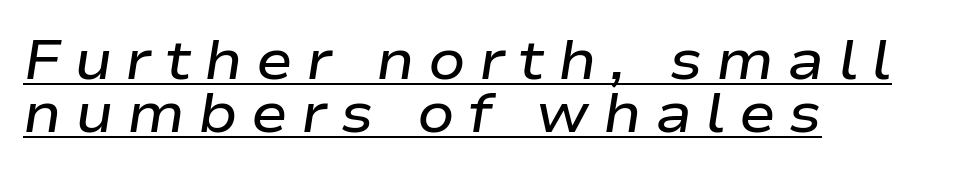
Q: Is the text bold? A: Semi-bold.
Q: Is the text italic (slanted)? A: Yes, it leans right by about 9 degrees.
Q: Is the text underlined? A: Yes.
Q: How is the paragraph aligned? A: Left-aligned.
Q: Is the spacing between letters normal or unusually wide? A: Unusually wide.
Q: Is the spacing between lines tight, normal or loose? A: Tight.
Q: Width (condensed, normal, or wide)? A: Wide.
Q: Stroke contrast? A: Low.
Q: x-height? A: Medium.
Q: Monospaced? A: No.
